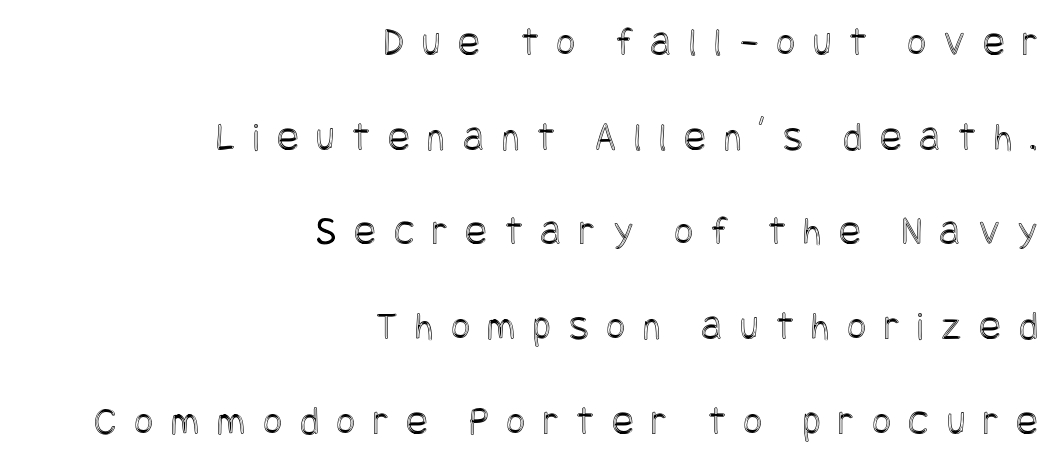
{"italic": "no", "width": "condensed", "x_height": "large", "underline": "no", "align": "right", "line_spacing": "loose", "line_spacing_ratio": 2.31, "letter_spacing": "wide", "letter_spacing_em": 0.43, "glyph_px": 41}
